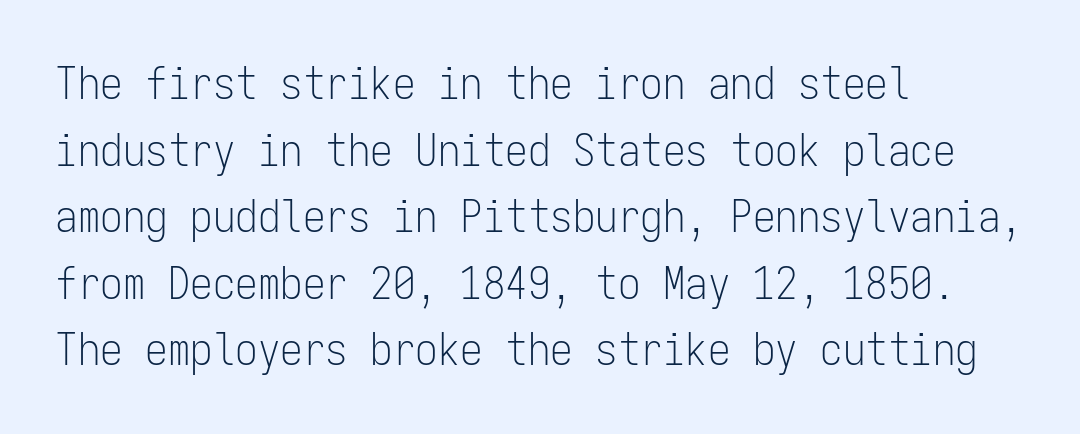
The image shows 45 px light, condensed sans-serif type, upright, monospaced; set left-aligned, normal line spacing (1.48x), normal letter spacing, not underlined; low stroke contrast and a medium x-height.
